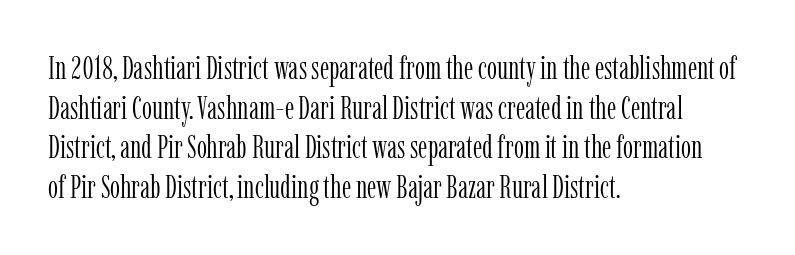
Here the designer chose a conventional face with non-uniform glyph widths. The face used here is seriffed, in the tradition of book romans. Quick note: underline off. Left-aligned paragraph, ragged on the right.
